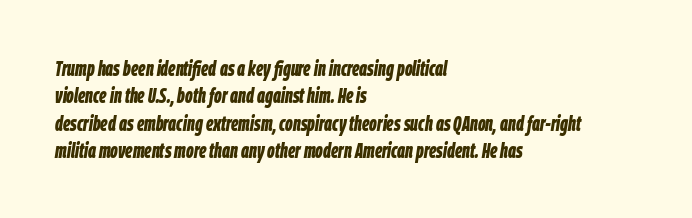
This is heavy type, rendered in bold. Inter-character spacing is left at the font's built-in metrics. Whoever set this chose a conventional vertical rhythm. There's an unmistakable incline to the writing here.
